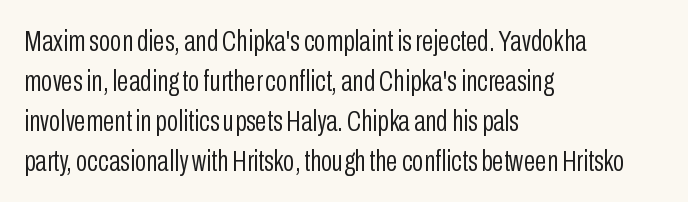
{"serif": "no", "italic": "no", "bold": "no", "weight": "light", "width": "condensed", "stroke_contrast": "low", "x_height": "medium", "monospaced": "no", "underline": "no", "align": "left", "line_spacing": "normal", "line_spacing_ratio": 1.33, "letter_spacing": "normal", "letter_spacing_em": 0.0, "glyph_px": 30}
